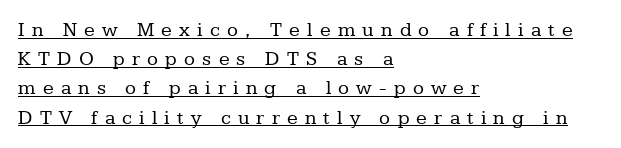
{"italic": "no", "bold": "no", "underline": "yes", "align": "left", "line_spacing": "normal", "line_spacing_ratio": 1.46, "letter_spacing": "wide", "letter_spacing_em": 0.36, "glyph_px": 20}
